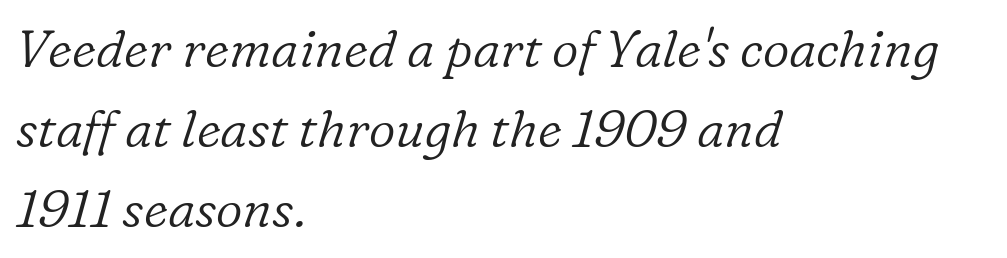
The image shows 52 px light serif type, italic (leaning right); set left-aligned, normal line spacing (1.54x), normal letter spacing, not underlined; low stroke contrast and a medium x-height.
